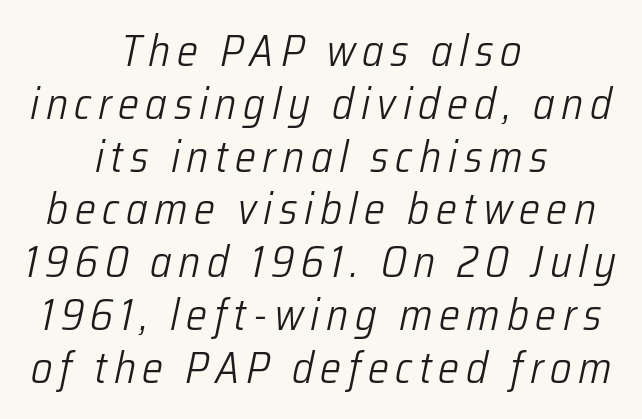
The image shows 44 px light, condensed type, italic (leaning right); set centered, line spacing 1.2x, not underlined; low stroke contrast and a medium x-height.
